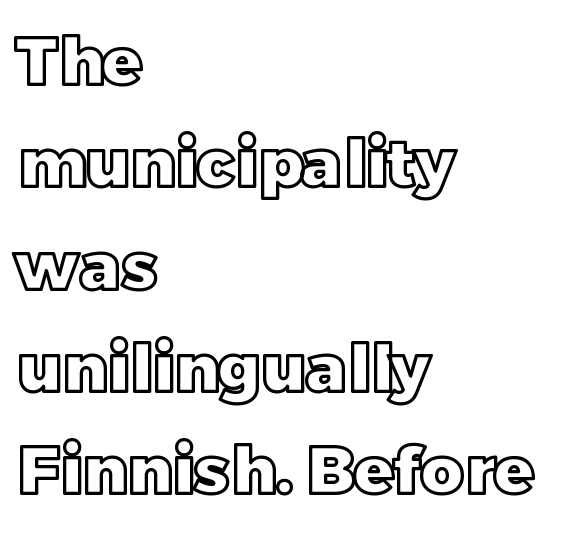
The image shows 66 px text type, upright; set left-aligned, normal line spacing (1.55x), normal letter spacing, not underlined; a large x-height.
